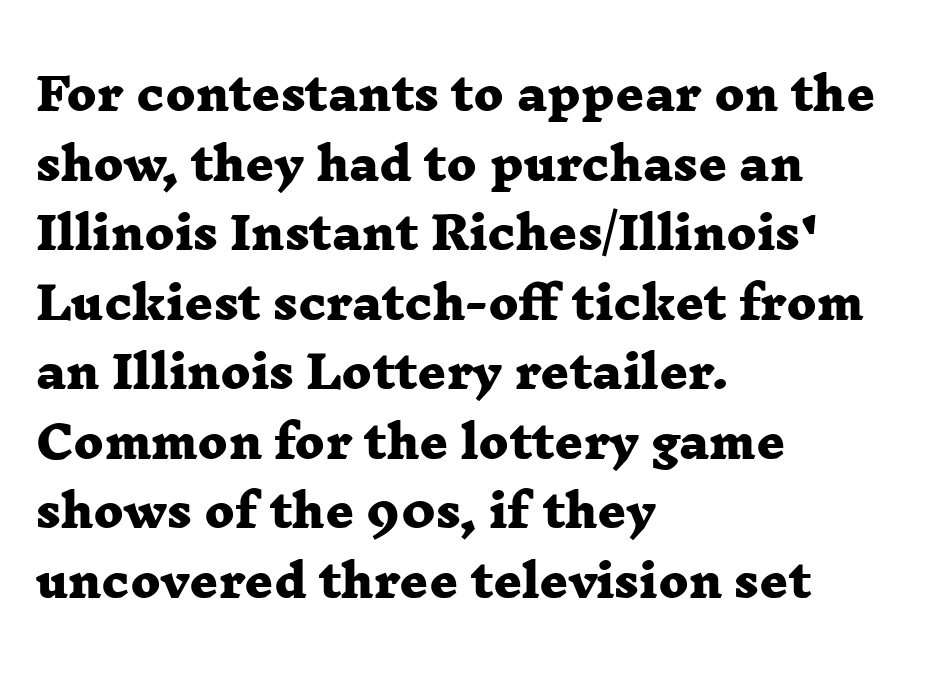
Q: Is the text bold? A: Yes.
Q: Is the typeface a serif or a sans-serif typeface? A: Serif.
Q: Is the text underlined? A: No.
Q: How is the paragraph aligned? A: Left-aligned.
Q: Is the spacing between letters normal or unusually wide? A: Normal.
Q: Is the spacing between lines tight, normal or loose? A: Normal.
Q: Width (condensed, normal, or wide)? A: Wide.
Q: Stroke contrast? A: Low.
Q: x-height? A: Medium.
Q: Monospaced? A: No.
